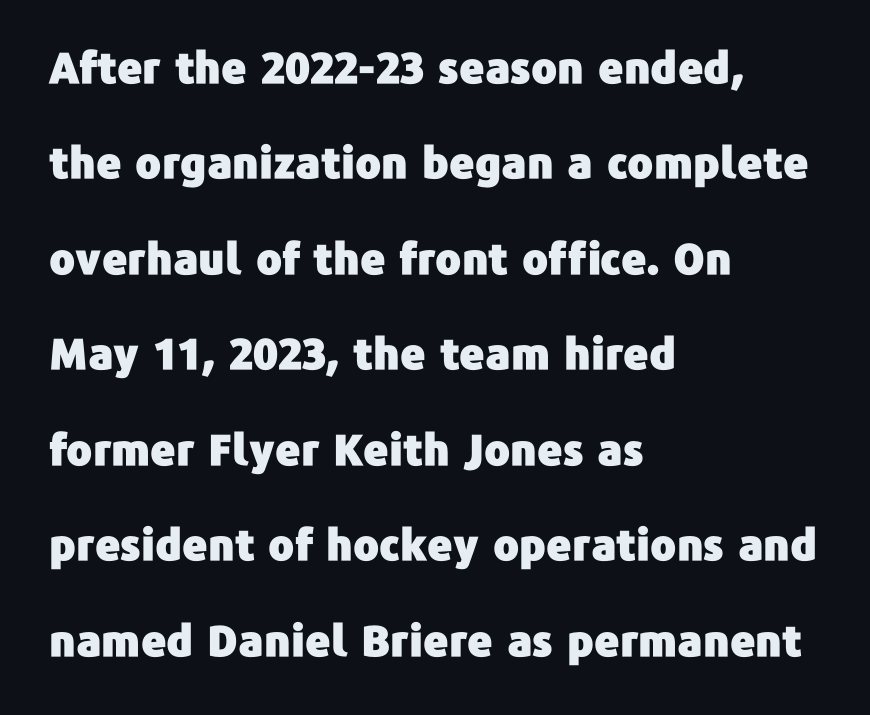
Q: Is the text italic (slanted)? A: No, it is upright.
Q: Is the typeface a serif or a sans-serif typeface? A: Sans-serif.
Q: Is the text underlined? A: No.
Q: How is the paragraph aligned? A: Left-aligned.
Q: Is the spacing between letters normal or unusually wide? A: Normal.
Q: Is the spacing between lines tight, normal or loose? A: Loose.
Q: Width (condensed, normal, or wide)? A: Normal.
Q: Stroke contrast? A: Low.
Q: x-height? A: Medium.
Q: Monospaced? A: No.
